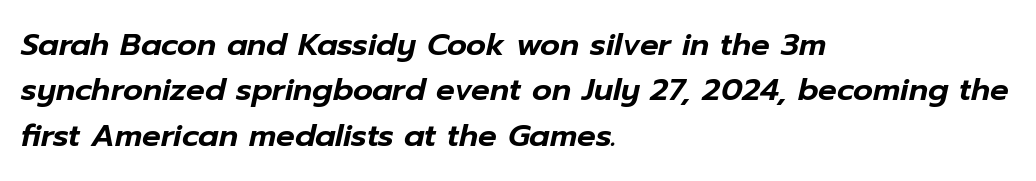
The image shows 31 px text type, italic (leaning right); set left-aligned, normal line spacing (1.46x), normal letter spacing, not underlined; low stroke contrast and a medium x-height.
